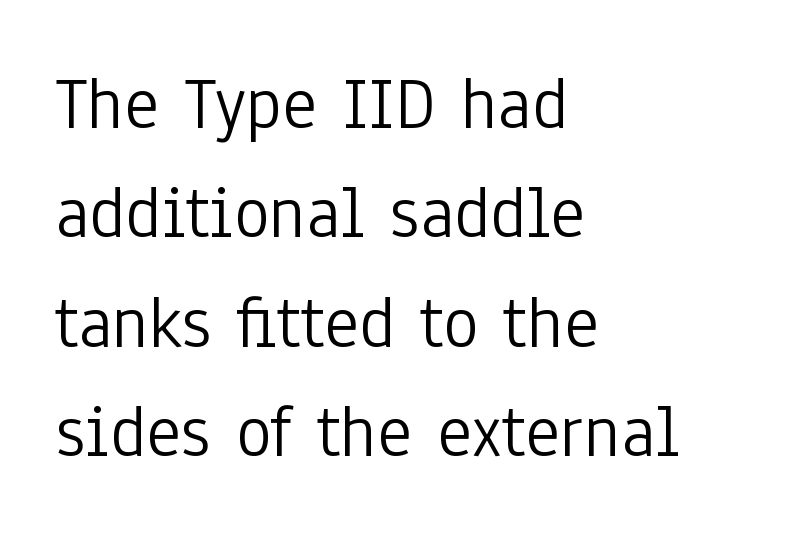
Q: Is the text bold? A: No.
Q: Is the text italic (slanted)? A: No, it is upright.
Q: Is the typeface a serif or a sans-serif typeface? A: Sans-serif.
Q: Is the text underlined? A: No.
Q: How is the paragraph aligned? A: Left-aligned.
Q: Is the spacing between letters normal or unusually wide? A: Normal.
Q: Is the spacing between lines tight, normal or loose? A: Normal.
Q: Width (condensed, normal, or wide)? A: Condensed.
Q: Stroke contrast? A: Low.
Q: x-height? A: Medium.
Q: Monospaced? A: No.
